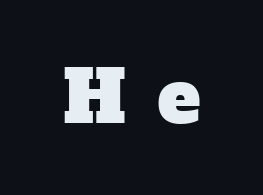
Q: Is the typeface a serif or a sans-serif typeface? A: Serif.
Q: Is the text underlined? A: No.
Q: Is the spacing between letters normal or unusually wide? A: Unusually wide.
Q: Width (condensed, normal, or wide)? A: Normal.
Q: Stroke contrast? A: Low.
Q: x-height? A: Medium.
Q: Monospaced? A: No.
